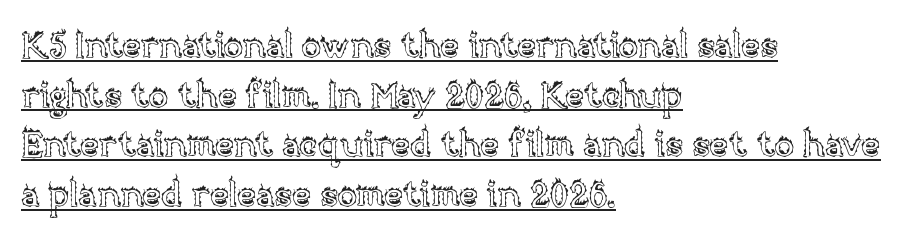
Q: Is the text italic (slanted)? A: No, it is upright.
Q: Is the text underlined? A: Yes.
Q: How is the paragraph aligned? A: Left-aligned.
Q: Is the spacing between letters normal or unusually wide? A: Normal.
Q: Is the spacing between lines tight, normal or loose? A: Normal.
Q: Width (condensed, normal, or wide)? A: Normal.
Q: x-height? A: Large.
Q: Monospaced? A: No.
